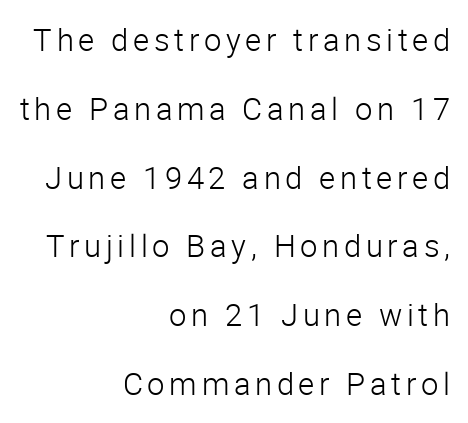
Q: Is the text bold? A: No.
Q: Is the text italic (slanted)? A: No, it is upright.
Q: Is the typeface a serif or a sans-serif typeface? A: Sans-serif.
Q: Is the text underlined? A: No.
Q: How is the paragraph aligned? A: Right-aligned.
Q: Is the spacing between lines tight, normal or loose? A: Loose.
Q: Width (condensed, normal, or wide)? A: Normal.
Q: Stroke contrast? A: Low.
Q: x-height? A: Medium.
Q: Monospaced? A: No.
